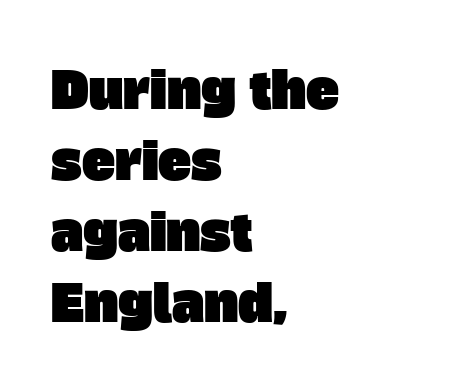
{"serif": "no", "width": "normal", "stroke_contrast": "low", "x_height": "large", "monospaced": "no", "underline": "no", "align": "left", "line_spacing": "normal", "line_spacing_ratio": 1.42, "letter_spacing": "normal", "letter_spacing_em": 0.0, "glyph_px": 50}
